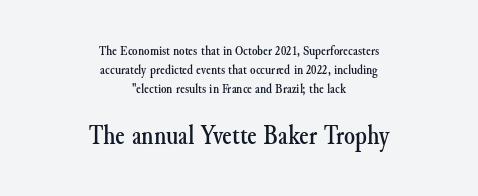
The rendering uses natural spacing where letterforms have individual widths. Visually the block forms a symmetrical silhouette, jagged on both flanks. I'd call this a serif setting — the letters wear small feet. Evenly set lines give the paragraph a standard silhouette. The face used here is rendered with its standard letterfit.
